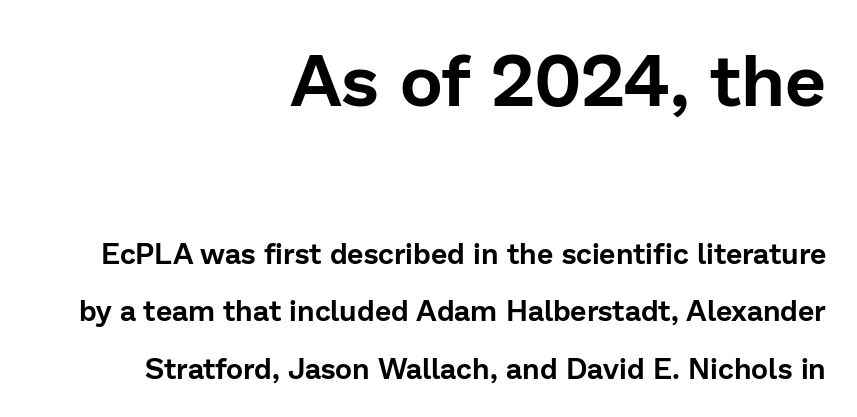
{"serif": "no", "italic": "no", "width": "normal", "stroke_contrast": "low", "x_height": "medium", "monospaced": "no", "underline": "no", "align": "right", "line_spacing": "loose", "line_spacing_ratio": 1.98, "letter_spacing": "normal", "letter_spacing_em": 0.0, "larger_block": "first", "size_ratio": 2.52, "glyph_px": 73}
